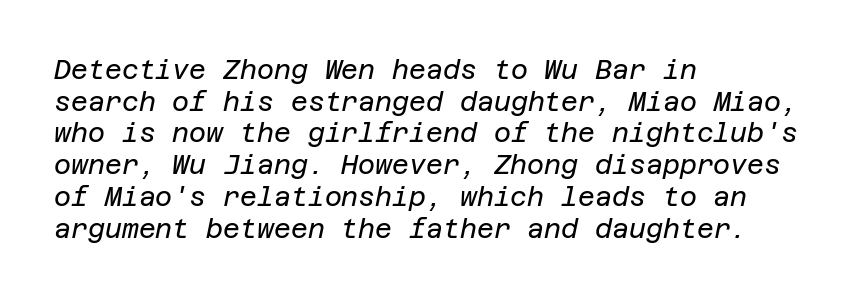
No letter is thick-stroked: the sample isn't bold. The passage shown has conventional tracking throughout. Check under the words: just untouched page. Style check: oblique. One-word summary of the alignment: left.
